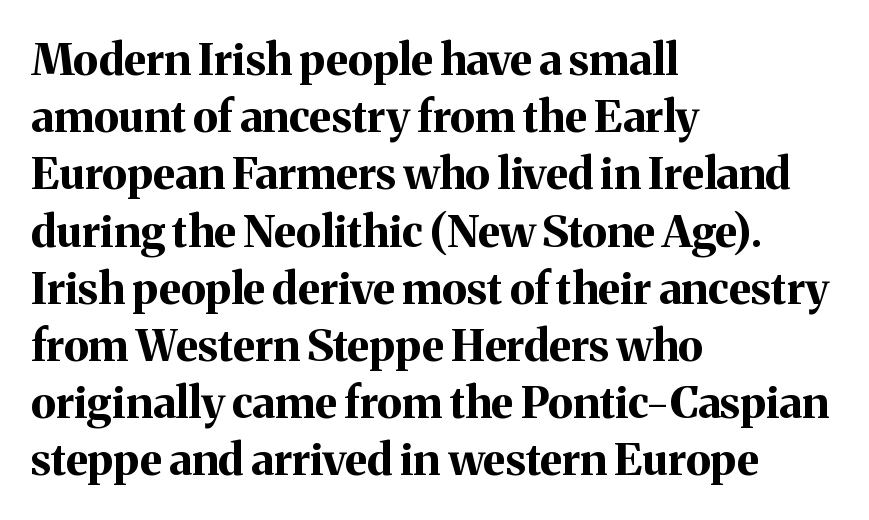
{"serif": "yes", "italic": "no", "bold": "yes", "weight": "bold", "width": "normal", "stroke_contrast": "medium", "x_height": "medium", "monospaced": "no", "underline": "no", "align": "left", "line_spacing": "normal", "line_spacing_ratio": 1.3, "letter_spacing": "normal", "letter_spacing_em": 0.0, "glyph_px": 44}
